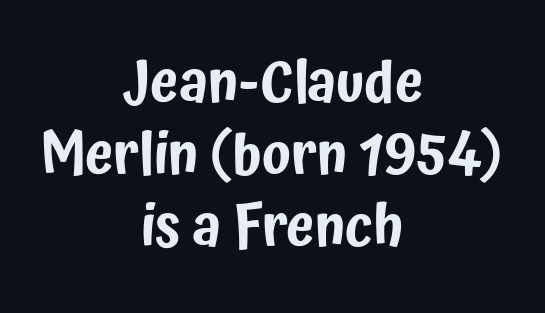
Font category for this specimen: sans-serif. The font's upright variant was chosen for this text. Letters rest on an invisible, unmarked baseline. The lines sit at an ordinary, default distance from one another. The paragraph shown floats in the horizontal middle.
